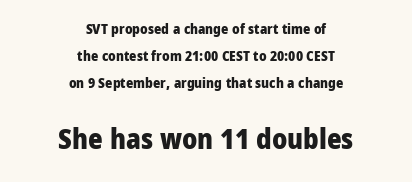
Airy leading. Lines of text with bare space underneath. Is the lower block the larger one? Yes — the lower block carries the bigger type. What weight is shown? A full bold with thick strokes. Each line is balanced around a shared central axis. When letters stand straight like this, we call the style roman or upright.
